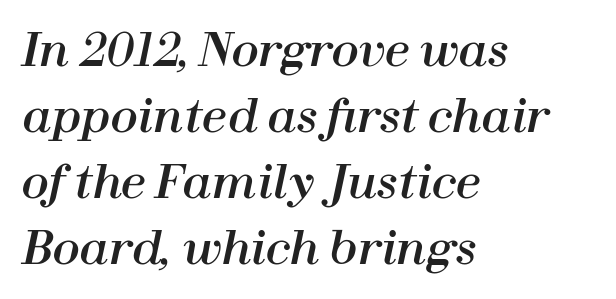
The image shows 45 px text type, italic (leaning right); set left-aligned, normal line spacing (1.47x), normal letter spacing, not underlined; high stroke contrast and a medium x-height.
